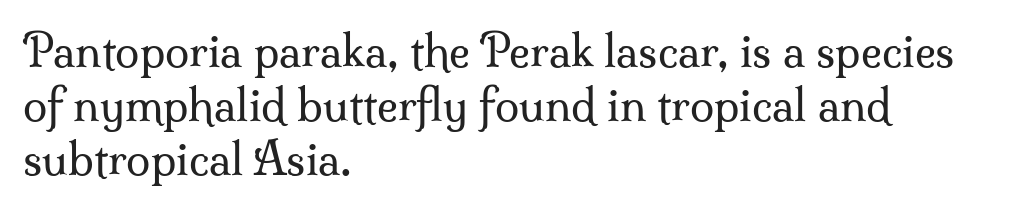
Q: Is the text bold? A: No.
Q: Is the text italic (slanted)? A: No, it is upright.
Q: Is the typeface a serif or a sans-serif typeface? A: Serif.
Q: Is the text underlined? A: No.
Q: How is the paragraph aligned? A: Left-aligned.
Q: Is the spacing between letters normal or unusually wide? A: Normal.
Q: Width (condensed, normal, or wide)? A: Normal.
Q: Stroke contrast? A: Medium.
Q: x-height? A: Small.
Q: Monospaced? A: No.
